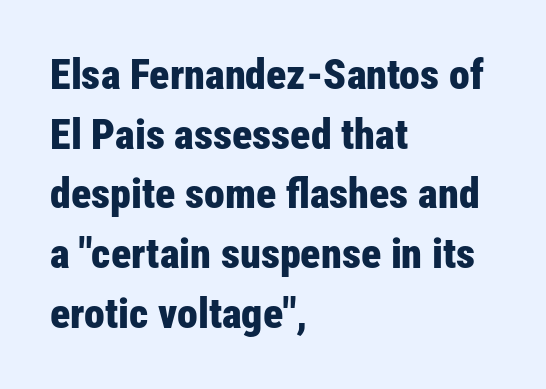
The image shows 42 px bold, condensed sans-serif type, upright; set left-aligned, normal line spacing (1.42x), normal letter spacing, not underlined; low stroke contrast and a medium x-height.
